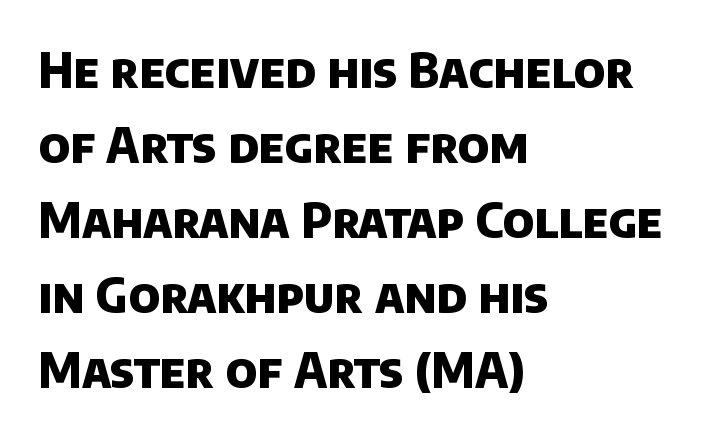
The image shows 48 px heavy sans-serif type; set left-aligned, normal line spacing (1.56x), normal letter spacing, not underlined; low stroke contrast and a large x-height.
